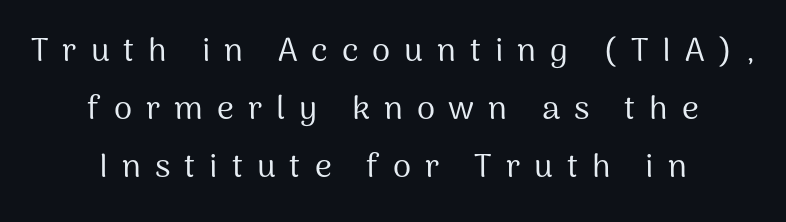
Substantial extra tracking has been applied to these lines. The typeface chosen for these lines omits serifs. The font sits on the lighter half of the weight spectrum, regular included. The space directly below the letters is spotless. Note the varied advance widths — an 'i' is clearly narrower than an 'm'.
